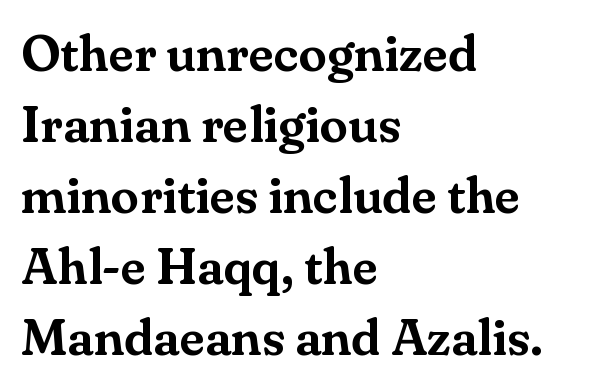
{"serif": "yes", "italic": "no", "width": "normal", "stroke_contrast": "medium", "x_height": "small", "monospaced": "no", "underline": "no", "align": "left", "line_spacing": "normal", "line_spacing_ratio": 1.39, "letter_spacing": "normal", "letter_spacing_em": 0.0, "glyph_px": 51}
